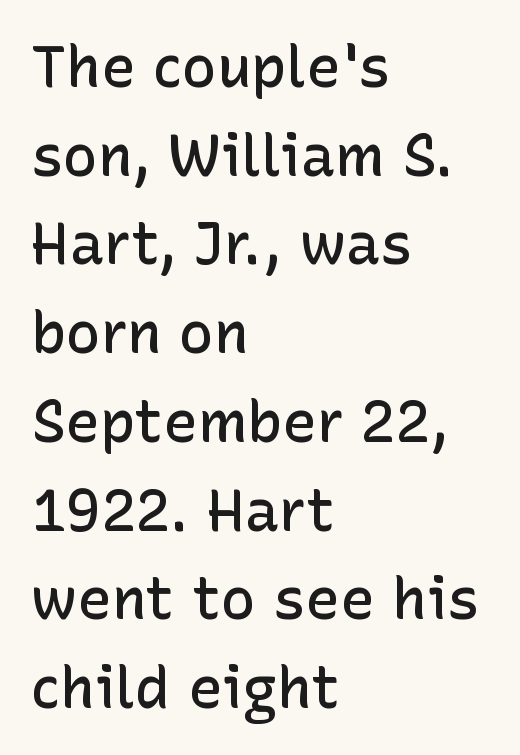
{"serif": "no", "italic": "no", "bold": "semi", "weight": "semibold", "width": "normal", "stroke_contrast": "low", "x_height": "medium", "monospaced": "no", "underline": "no", "align": "left", "line_spacing": "normal", "line_spacing_ratio": 1.53, "letter_spacing": "normal", "letter_spacing_em": 0.0, "glyph_px": 58}
